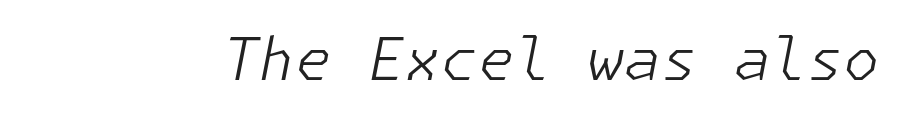
The image shows 59 px light type, italic (leaning right); set normal letter spacing, not underlined; low stroke contrast and a medium x-height.
